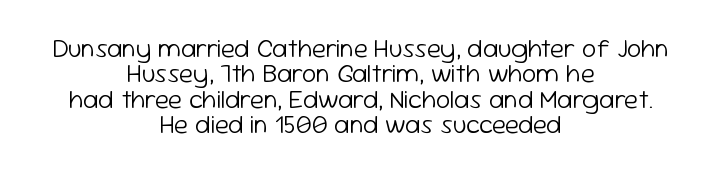
Characters remain perfectly vertical along every line. The tracking reads as untouched default to a designer's eye. Vertical stems look standard width or narrower in stroke. The passage shown stacks its lines with hardly any gap. Which margin do the lines hug? Neither — every line sits in the middle. Descenders hang freely into open space.
